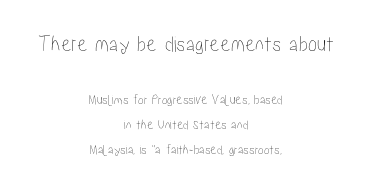
{"italic": "no", "underline": "no", "align": "center", "line_spacing_ratio": 1.8, "letter_spacing": "normal", "letter_spacing_em": 0.0, "larger_block": "first", "size_ratio": 1.64, "glyph_px": 23}
